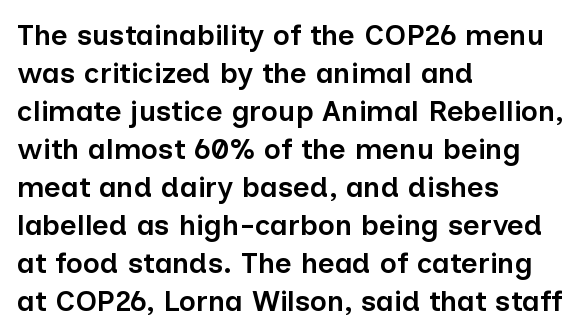
The image shows 29 px semibold sans-serif type, upright; set left-aligned, normal line spacing (1.31x), normal letter spacing, not underlined; low stroke contrast and a medium x-height.
